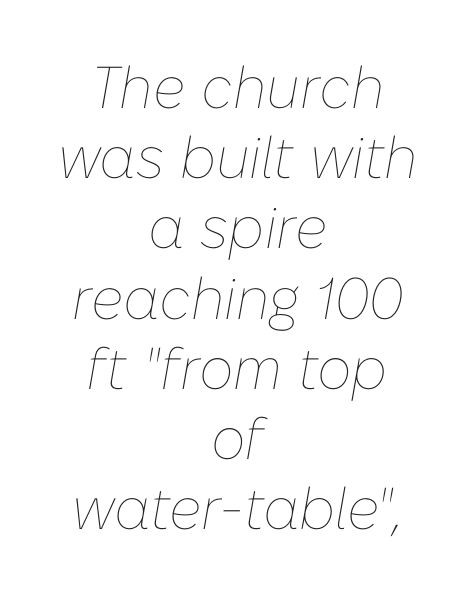
Quick note: italic. Unbolded letterforms with no extra heft. The rendering uses natural spacing where letterforms have individual widths. The letters sit at their default tracking, neither squeezed nor spread. A student would call this center alignment; a typographer would say set centered.
